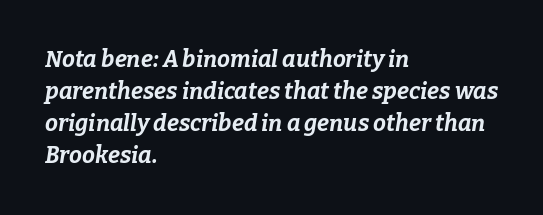
{"italic": "yes", "lean": "right", "slant_degrees": 9, "bold": "yes", "underline": "no", "align": "left", "line_spacing": "normal", "line_spacing_ratio": 1.39, "letter_spacing": "normal", "letter_spacing_em": 0.0, "glyph_px": 23}
